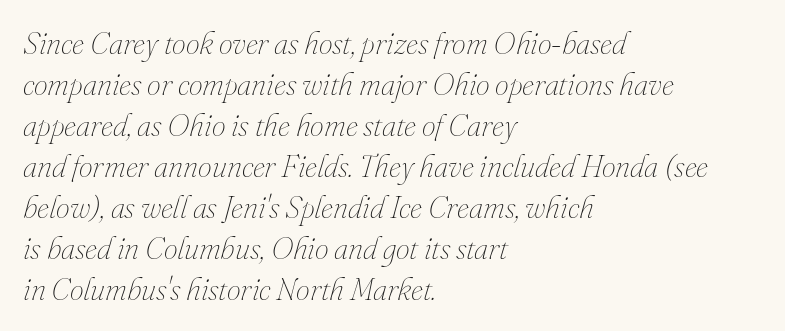
The rendering anchors every line to the left-hand side. Nothing unusual about the tracking: characters are spaced as the font intends. This is oblique type, the kind used for emphasis or titles. Nobody drew a line under any word here.
